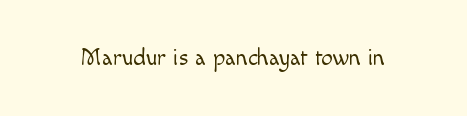
{"italic": "no", "bold": "no", "underline": "no", "letter_spacing": "normal", "letter_spacing_em": 0.0, "glyph_px": 23}
